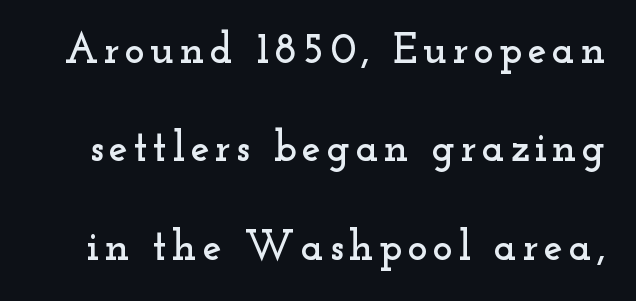
{"serif": "yes", "italic": "no", "width": "wide", "stroke_contrast": "low", "x_height": "small", "monospaced": "no", "underline": "no", "line_spacing": "loose", "line_spacing_ratio": 2.29, "glyph_px": 43}
